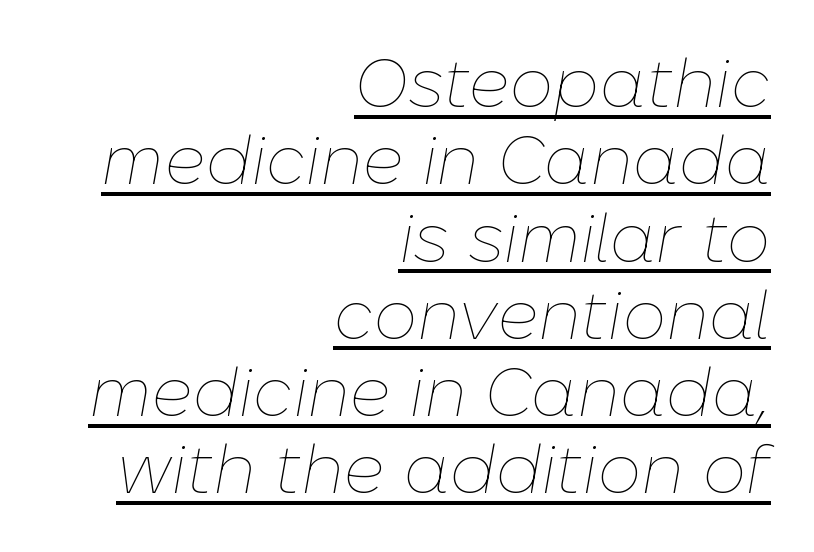
{"italic": "yes", "lean": "right", "slant_degrees": 10, "bold": "no", "weight": "thin", "width": "normal", "stroke_contrast": "low", "x_height": "medium", "monospaced": "no", "underline": "yes", "align": "right", "line_spacing": "tight", "line_spacing_ratio": 1.12, "letter_spacing": "normal", "letter_spacing_em": 0.0, "glyph_px": 69}
